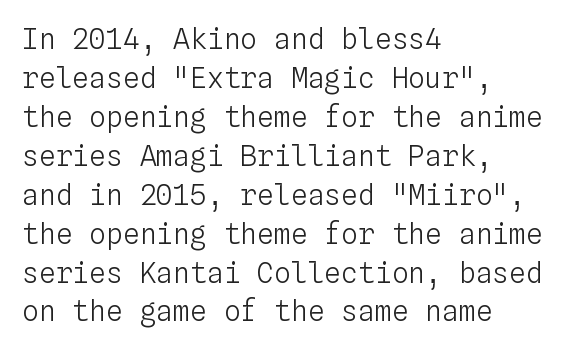
The image shows 28 px light type, upright, monospaced; set left-aligned, normal line spacing (1.39x), normal letter spacing, not underlined; low stroke contrast and a medium x-height.
